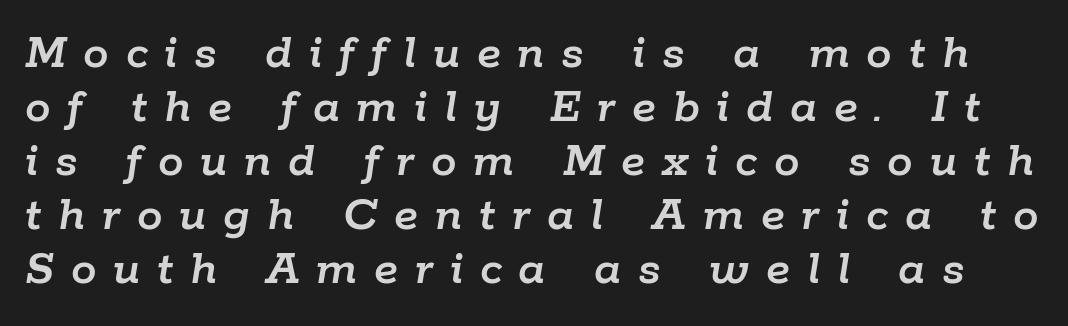
Q: Is the text italic (slanted)? A: Yes, it leans right by about 9 degrees.
Q: Is the text underlined? A: No.
Q: Is the spacing between letters normal or unusually wide? A: Unusually wide.
Q: Is the spacing between lines tight, normal or loose? A: Tight.
Q: Width (condensed, normal, or wide)? A: Normal.
Q: Stroke contrast? A: Low.
Q: x-height? A: Medium.
Q: Monospaced? A: No.
